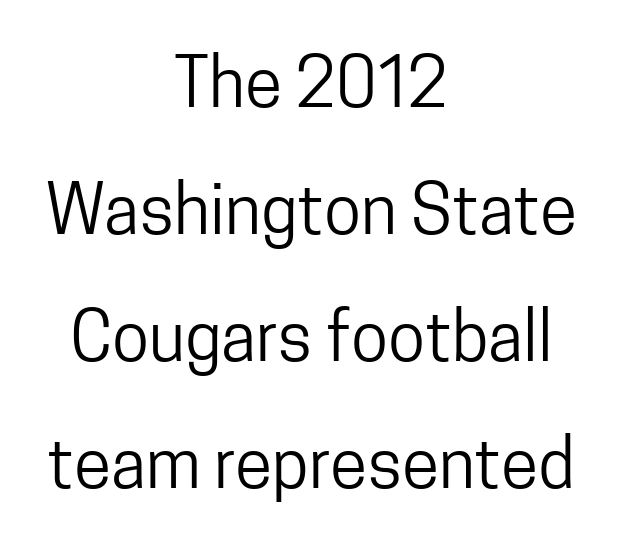
The image shows 68 px regular-weight, condensed sans-serif type, upright; set centered, line spacing 1.87x, normal letter spacing, not underlined; low stroke contrast and a medium x-height.
